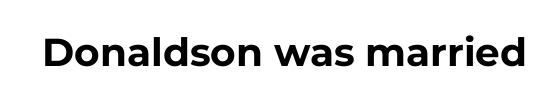
The image shows 39 px bold sans-serif type, upright; set normal letter spacing, not underlined; low stroke contrast and a medium x-height.
